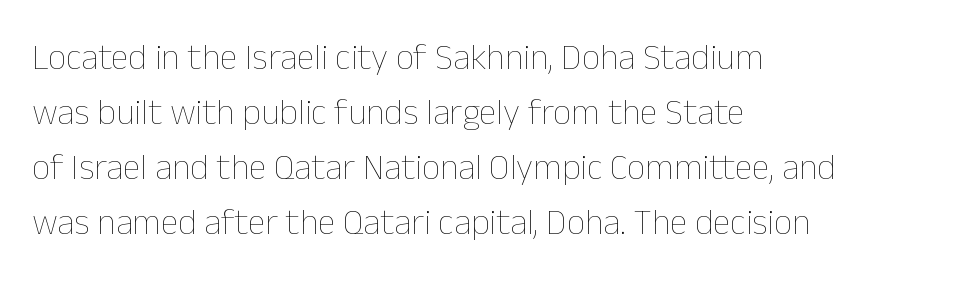
{"italic": "no", "bold": "no", "weight": "thin", "width": "normal", "stroke_contrast": "low", "x_height": "medium", "monospaced": "no", "underline": "no", "align": "left", "line_spacing": "normal", "line_spacing_ratio": 1.53, "letter_spacing": "normal", "letter_spacing_em": 0.0, "glyph_px": 36}
